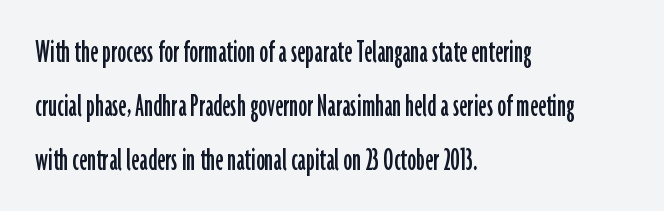
The passage shown stacks its lines at a standard gap. A typesetter would call this zero additional tracking. Does the lettering tilt? It doesn't — this is upright. Casual observation: everything's shoved over to the left. Check where the strokes stop: nothing finishes them off — pure sans.
